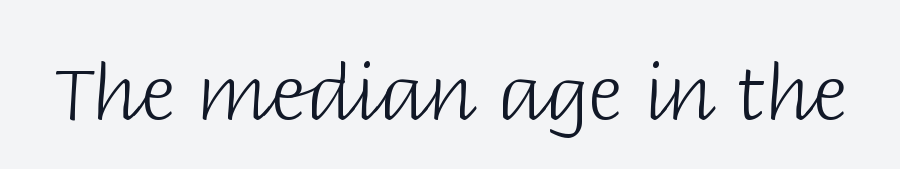
Q: Is the text bold? A: No.
Q: Is the text italic (slanted)? A: No, it is upright.
Q: Is the typeface a serif or a sans-serif typeface? A: Sans-serif.
Q: Is the text underlined? A: No.
Q: Is the spacing between letters normal or unusually wide? A: Normal.
Q: Width (condensed, normal, or wide)? A: Normal.
Q: Stroke contrast? A: Low.
Q: x-height? A: Large.
Q: Monospaced? A: No.
